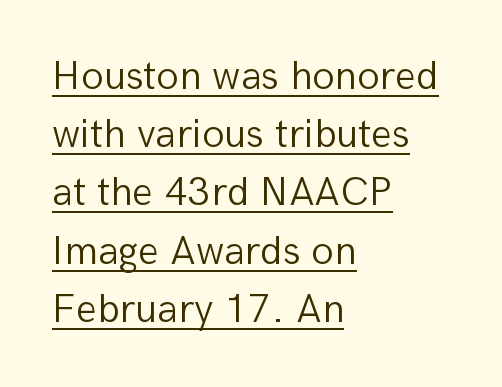
The image shows 41 px light sans-serif type, upright; set left-aligned, normal line spacing (1.42x), normal letter spacing, underlined; low stroke contrast and a medium x-height.
